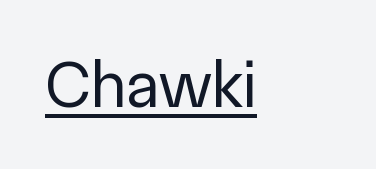
Q: Is the text bold? A: No.
Q: Is the text italic (slanted)? A: No, it is upright.
Q: Is the typeface a serif or a sans-serif typeface? A: Sans-serif.
Q: Is the text underlined? A: Yes.
Q: How is the paragraph aligned? A: Left-aligned.
Q: Is the spacing between letters normal or unusually wide? A: Normal.
Q: Width (condensed, normal, or wide)? A: Normal.
Q: x-height? A: Medium.
Q: Monospaced? A: No.
